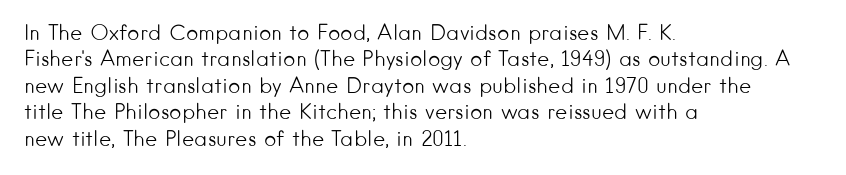
{"italic": "no", "bold": "no", "underline": "no", "align": "left", "line_spacing": "normal", "line_spacing_ratio": 1.26, "letter_spacing": "normal", "letter_spacing_em": 0.0, "glyph_px": 21}
